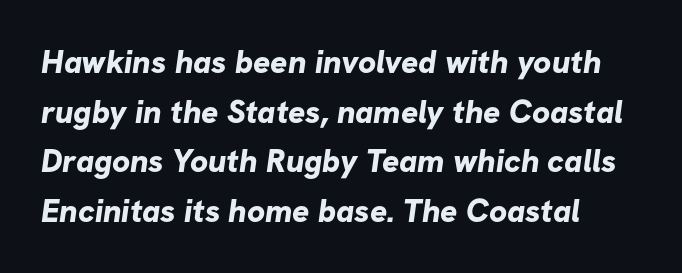
These lines carry a lot of weight — the face is fully bold. This sample keeps an unexceptional amount of space between lines. A classic flush-left, rag-right setting is used for this passage. The space directly below the letters is spotless. A sans-serif font was chosen for this passage.
